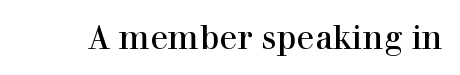
{"serif": "yes", "italic": "no", "width": "normal", "x_height": "medium", "monospaced": "no", "underline": "no", "letter_spacing": "normal", "letter_spacing_em": 0.0, "glyph_px": 33}
